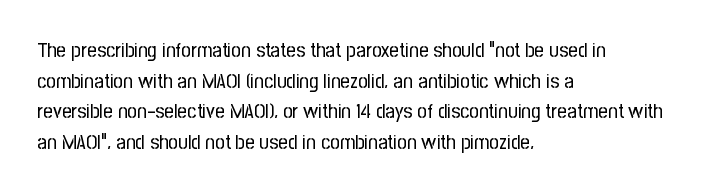
The strip under each line holds only bare page. The lines in this sample share a left origin and differ only in where they stop. The block of text has a typical density, with ordinary space between rows. A typesetter would call this zero additional tracking. Each stroke keeps to a modest, everyday thickness or less. Style check: upright.
